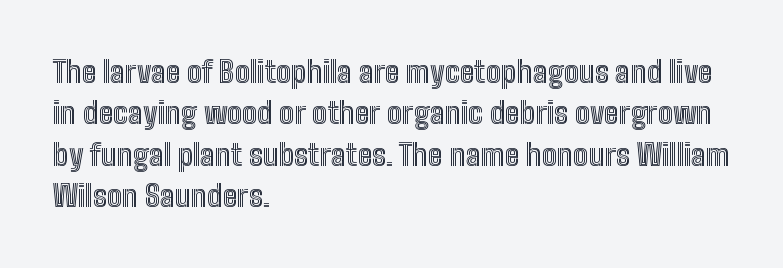
Think of a printed novel: that variable character pitch is what you see here. Characters follow at the spacing the type designer built in. The specimen omits any rule beneath the text block's lines. Posture: upright roman.
